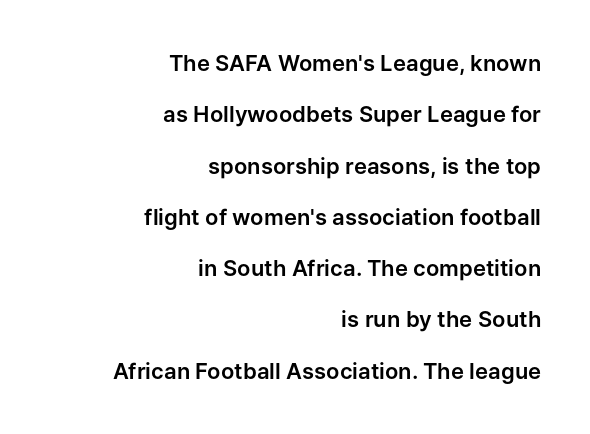
{"italic": "no", "underline": "no", "align": "right", "line_spacing": "loose", "line_spacing_ratio": 2.33, "letter_spacing": "normal", "letter_spacing_em": 0.0, "glyph_px": 22}
